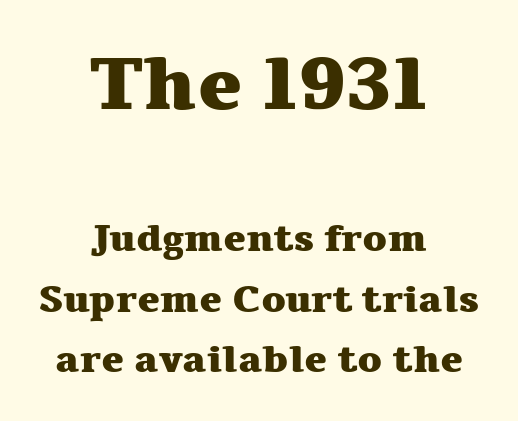
Q: Is the text bold? A: Yes.
Q: Is the text italic (slanted)? A: No, it is upright.
Q: Is the typeface a serif or a sans-serif typeface? A: Serif.
Q: Is the text underlined? A: No.
Q: How is the paragraph aligned? A: Centered.
Q: Is the spacing between letters normal or unusually wide? A: Normal.
Q: Is the spacing between lines tight, normal or loose? A: Normal.
Q: Which block of text is set in a larger size, the first (top) or the second (bottom)? A: The first (top) one.
Q: Width (condensed, normal, or wide)? A: Wide.
Q: Stroke contrast? A: Medium.
Q: x-height? A: Medium.
Q: Monospaced? A: No.
